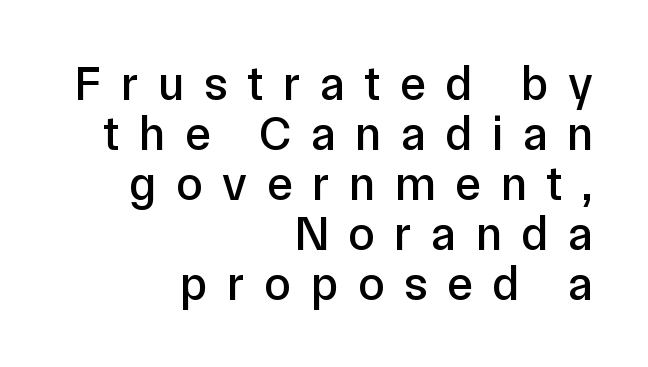
Q: Is the text italic (slanted)? A: No, it is upright.
Q: Is the typeface a serif or a sans-serif typeface? A: Sans-serif.
Q: Is the text underlined? A: No.
Q: How is the paragraph aligned? A: Right-aligned.
Q: Is the spacing between letters normal or unusually wide? A: Unusually wide.
Q: Is the spacing between lines tight, normal or loose? A: Tight.
Q: Width (condensed, normal, or wide)? A: Normal.
Q: Stroke contrast? A: Low.
Q: x-height? A: Medium.
Q: Monospaced? A: No.
